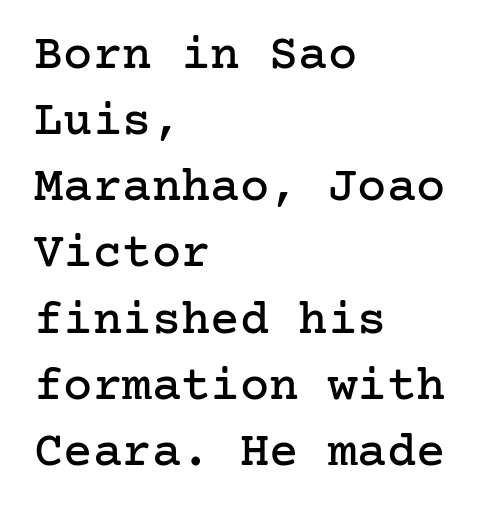
The image shows 49 px serif type, upright; set left-aligned, normal line spacing (1.35x), normal letter spacing, not underlined; low stroke contrast and a medium x-height.
